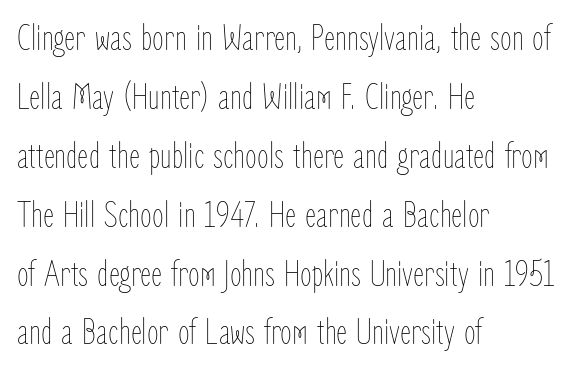
The image shows 38 px thin, condensed type, upright; set left-aligned, normal line spacing (1.55x), normal letter spacing, not underlined; low stroke contrast and a medium x-height.
